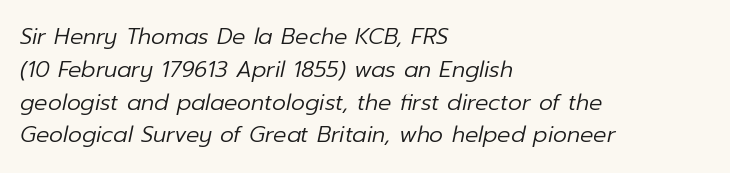
The image shows 22 px text type, italic (leaning right); set left-aligned, normal line spacing (1.49x), normal letter spacing, not underlined.
